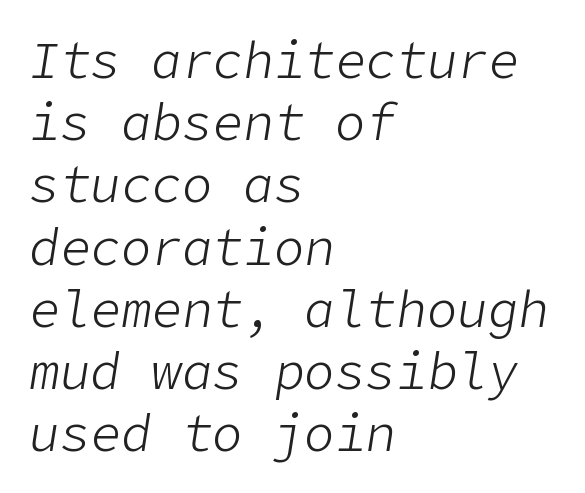
Q: Is the text bold? A: No.
Q: Is the text italic (slanted)? A: Yes, it leans right by about 9 degrees.
Q: Is the text underlined? A: No.
Q: How is the paragraph aligned? A: Left-aligned.
Q: Is the spacing between letters normal or unusually wide? A: Normal.
Q: Width (condensed, normal, or wide)? A: Normal.
Q: Stroke contrast? A: Low.
Q: x-height? A: Medium.
